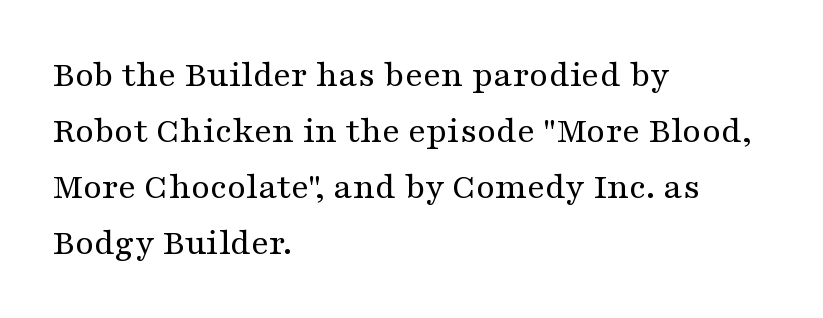
Italic: no, the glyphs are upright roman. Serifs: yes, visible at the terminals of the letterforms. The line-height multiplier appears to be the usual default. Short and long lines alike share a common starting point at left. Unmarked baselines from the first word to the last.
